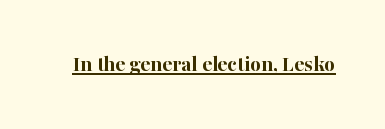
{"italic": "no", "bold": "yes", "underline": "yes", "letter_spacing": "normal", "letter_spacing_em": 0.0, "glyph_px": 23}
